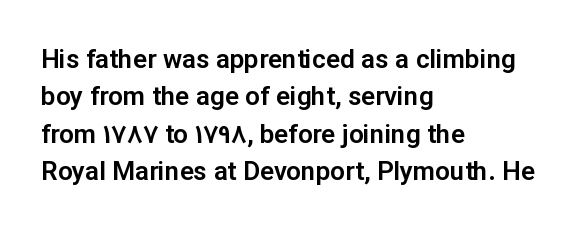
A typesetter would call this zero additional tracking. The string is rendered with underlining switched off. Reading down the block, your eye returns to a fixed left position each line. The lines sit at an ordinary, default distance from one another.
